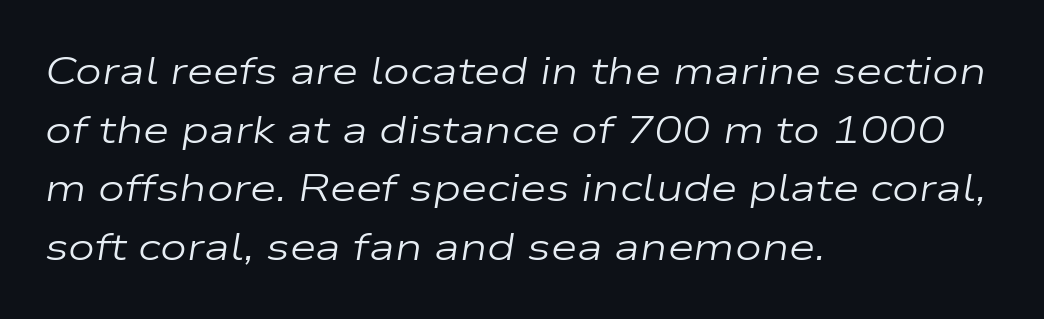
Would a proofreader flag this as italicized? Yes. The strokes are not fattened; the text isn't bold. Note the varied advance widths — an 'i' is clearly narrower than an 'm'. The zone under the glyphs is completely vacant.
